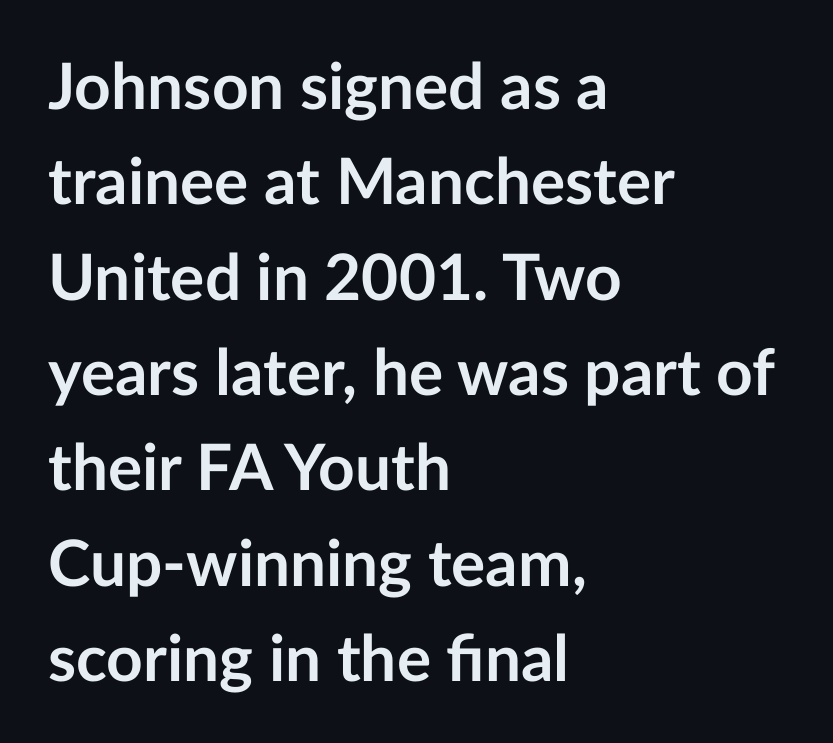
Q: Is the text bold? A: Yes.
Q: Is the text italic (slanted)? A: No, it is upright.
Q: Is the typeface a serif or a sans-serif typeface? A: Sans-serif.
Q: Is the text underlined? A: No.
Q: How is the paragraph aligned? A: Left-aligned.
Q: Is the spacing between letters normal or unusually wide? A: Normal.
Q: Is the spacing between lines tight, normal or loose? A: Normal.
Q: Width (condensed, normal, or wide)? A: Normal.
Q: Stroke contrast? A: Low.
Q: x-height? A: Medium.
Q: Monospaced? A: No.
